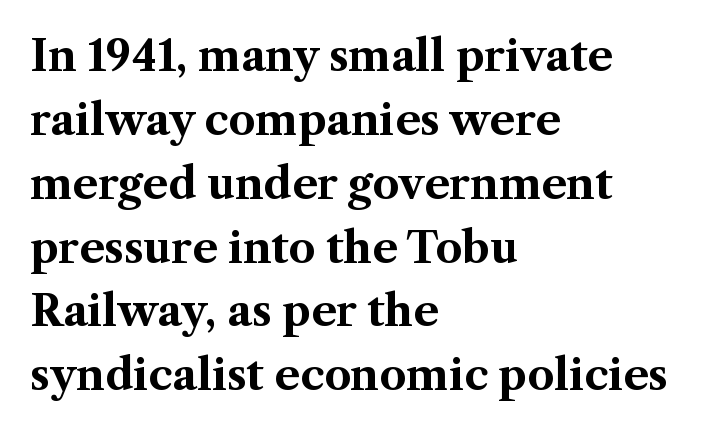
Does the copy run flush right? No — it runs flush left. A typesetter would call this leading conventional body-copy spacing. Unlike a clean sans, this face finishes its strokes with serifs. Designer's note — italics off, roman on.
